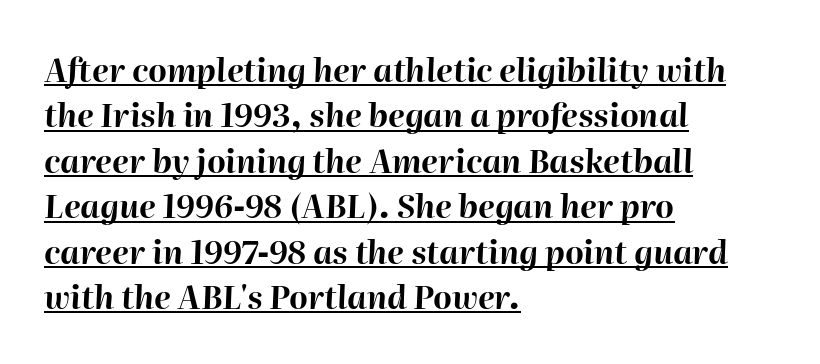
{"italic": "yes", "lean": "right", "slant_degrees": 2, "bold": "yes", "weight": "bold", "width": "normal", "stroke_contrast": "high", "x_height": "medium", "monospaced": "no", "underline": "yes", "align": "left", "line_spacing": "normal", "line_spacing_ratio": 1.42, "letter_spacing": "normal", "letter_spacing_em": 0.0, "glyph_px": 32}
